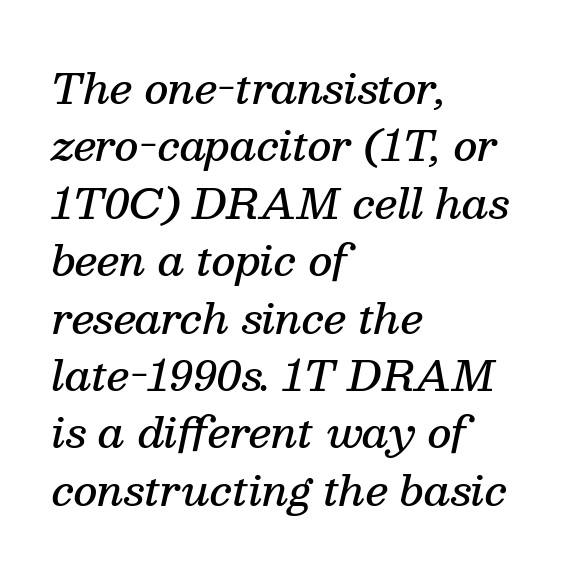
The specimen reads as italic at a glance. The designer went with a serif here, giving each stem small feet. What stands out about the letter spacing? Nothing — it is the standard amount. This block has exactly the height ordinary leading produces.
